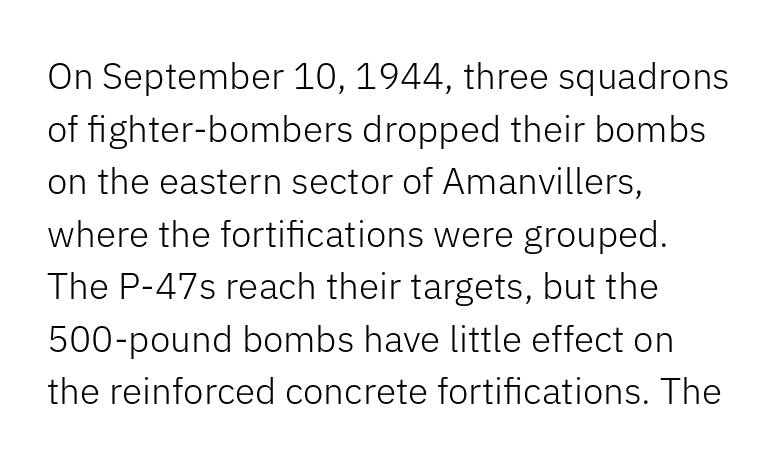
{"serif": "no", "italic": "no", "bold": "no", "weight": "light", "width": "normal", "stroke_contrast": "low", "x_height": "medium", "monospaced": "no", "underline": "no", "align": "left", "line_spacing": "normal", "line_spacing_ratio": 1.42, "letter_spacing": "normal", "letter_spacing_em": 0.0, "glyph_px": 37}
